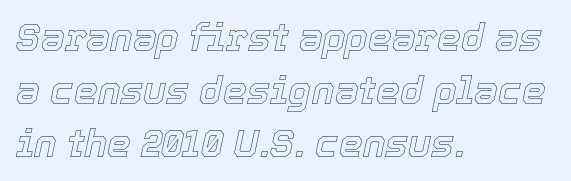
These lines are rendered in a variable-pitch font. Horizontal alignment here is leftward, the default for most running prose. Successive baselines arrive at the customary interval. Short note: letters normally spaced.
